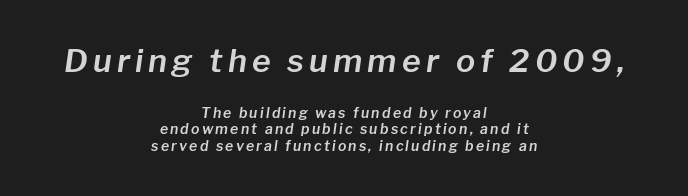
The image shows 32 px text type, italic (leaning right); set centered, line spacing 1.17x, not underlined; the first (top) block is 2.29x larger; low stroke contrast and a medium x-height.
